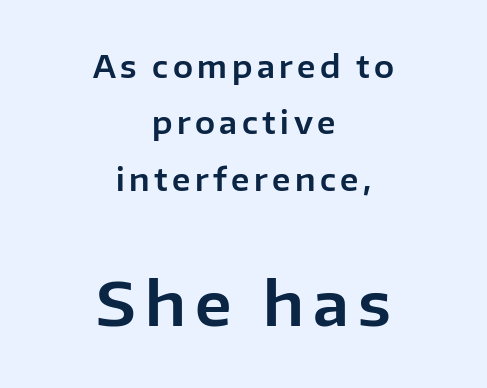
Q: Is the text italic (slanted)? A: No, it is upright.
Q: Is the typeface a serif or a sans-serif typeface? A: Sans-serif.
Q: Is the text underlined? A: No.
Q: How is the paragraph aligned? A: Centered.
Q: Which block of text is set in a larger size, the first (top) or the second (bottom)? A: The second (bottom) one.
Q: Width (condensed, normal, or wide)? A: Normal.
Q: Stroke contrast? A: Low.
Q: x-height? A: Medium.
Q: Monospaced? A: No.
